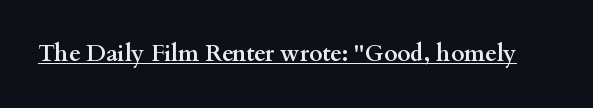
{"italic": "no", "bold": "yes", "underline": "yes", "letter_spacing": "normal", "letter_spacing_em": 0.0, "glyph_px": 23}
